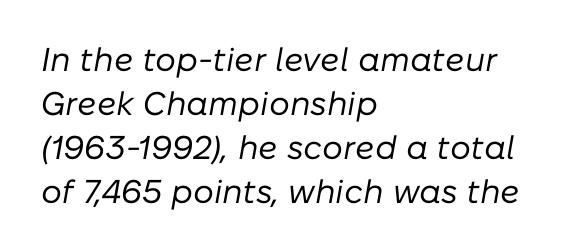
The image shows 33 px regular-weight type, italic (leaning right); set left-aligned, normal line spacing (1.33x), normal letter spacing, not underlined; low stroke contrast and a medium x-height.
